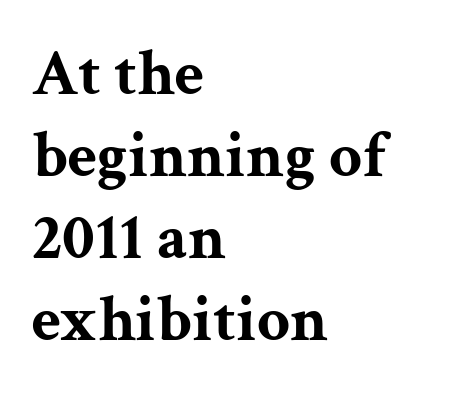
The image shows 65 px bold, wide serif type, upright; set left-aligned, normal line spacing (1.26x), normal letter spacing, not underlined; medium stroke contrast and a medium x-height.
